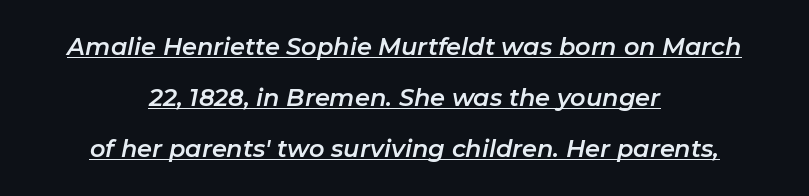
{"italic": "yes", "lean": "right", "slant_degrees": 11, "underline": "yes", "align": "center", "line_spacing": "loose", "line_spacing_ratio": 2.13, "letter_spacing": "normal", "letter_spacing_em": 0.0, "glyph_px": 24}
